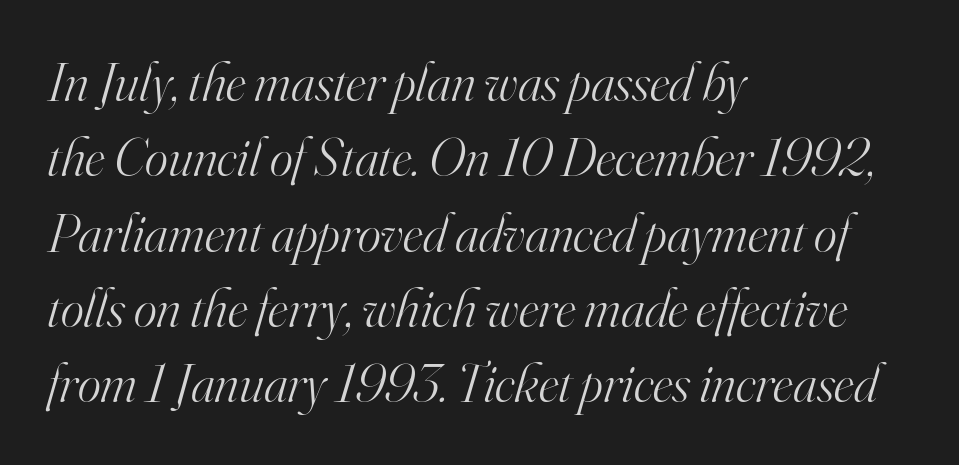
{"serif": "yes", "italic": "yes", "lean": "right", "slant_degrees": 16, "bold": "no", "weight": "light", "width": "normal", "stroke_contrast": "high", "x_height": "small", "monospaced": "no", "underline": "no", "align": "left", "line_spacing": "normal", "line_spacing_ratio": 1.37, "letter_spacing": "normal", "letter_spacing_em": 0.0, "glyph_px": 55}
